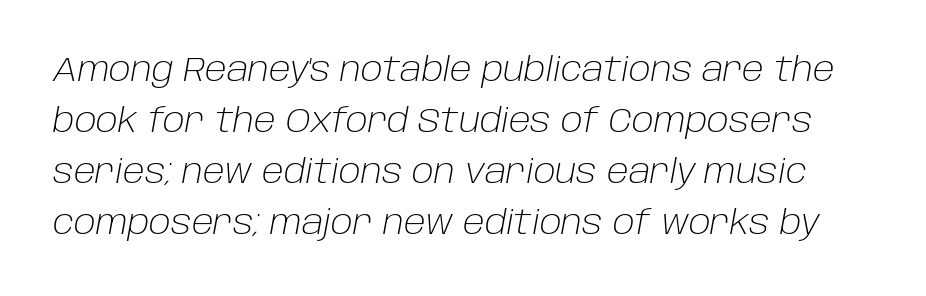
The image shows 34 px light type, italic (leaning right); set normal line spacing (1.5x), normal letter spacing, not underlined; low stroke contrast and a large x-height.
